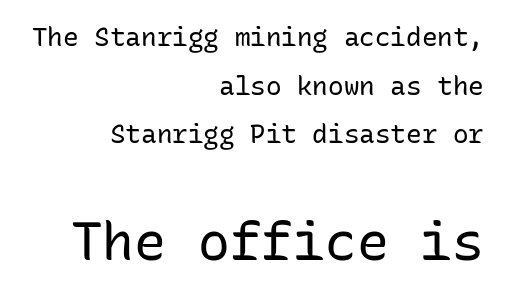
{"serif": "no", "italic": "no", "bold": "no", "weight": "regular", "width": "normal", "stroke_contrast": "low", "x_height": "medium", "monospaced": "yes", "underline": "no", "align": "right", "line_spacing_ratio": 1.87, "letter_spacing": "normal", "letter_spacing_em": 0.0, "larger_block": "second", "size_ratio": 2.04, "glyph_px": 53}
